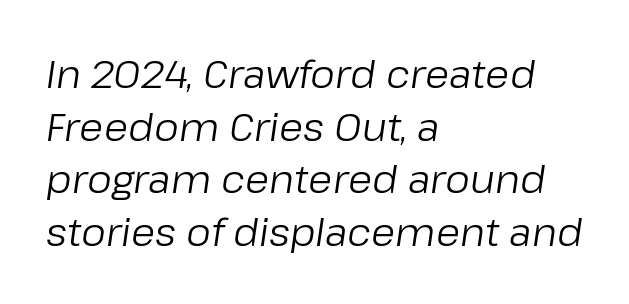
{"italic": "yes", "lean": "right", "slant_degrees": 8, "bold": "no", "weight": "regular", "width": "normal", "stroke_contrast": "low", "x_height": "medium", "monospaced": "no", "underline": "no", "align": "left", "line_spacing": "normal", "line_spacing_ratio": 1.35, "letter_spacing": "normal", "letter_spacing_em": 0.0, "glyph_px": 39}
